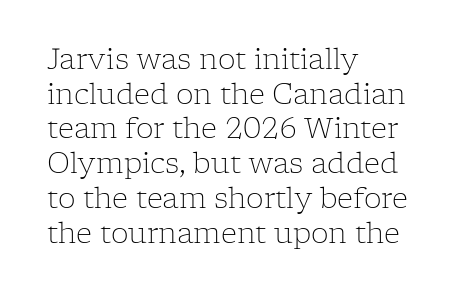
{"serif": "yes", "italic": "no", "bold": "no", "weight": "light", "width": "normal", "stroke_contrast": "low", "x_height": "medium", "monospaced": "no", "underline": "no", "align": "left", "line_spacing_ratio": 1.24, "letter_spacing": "normal", "letter_spacing_em": 0.0, "glyph_px": 28}
